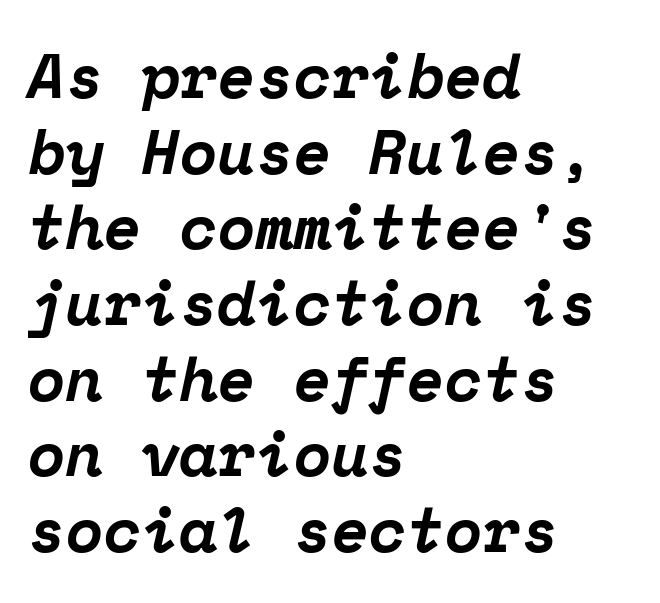
{"serif": "yes", "italic": "yes", "lean": "right", "slant_degrees": 12, "bold": "yes", "weight": "bold", "width": "normal", "stroke_contrast": "low", "x_height": "medium", "monospaced": "yes", "underline": "no", "align": "left", "line_spacing_ratio": 1.22, "letter_spacing": "normal", "letter_spacing_em": 0.0, "glyph_px": 62}
